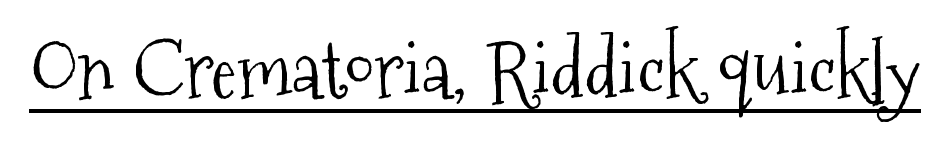
{"serif": "yes", "italic": "no", "bold": "no", "weight": "light", "width": "condensed", "stroke_contrast": "medium", "x_height": "medium", "monospaced": "no", "underline": "yes", "letter_spacing": "normal", "letter_spacing_em": 0.0, "glyph_px": 78}
